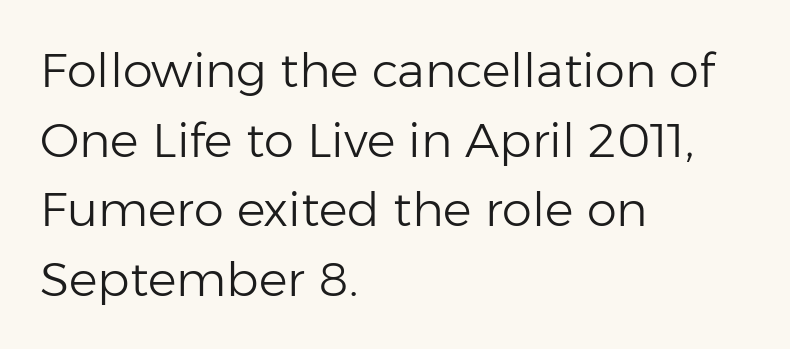
{"serif": "no", "italic": "no", "bold": "no", "weight": "light", "width": "normal", "stroke_contrast": "low", "x_height": "medium", "monospaced": "no", "underline": "no", "align": "left", "line_spacing": "normal", "line_spacing_ratio": 1.45, "letter_spacing": "normal", "letter_spacing_em": 0.0, "glyph_px": 48}
